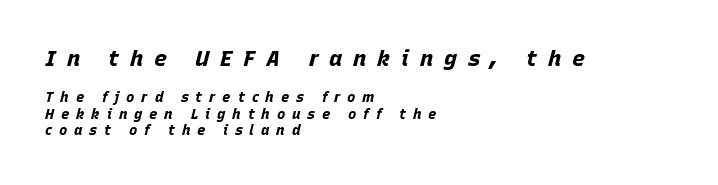
{"italic": "yes", "lean": "right", "slant_degrees": 15, "bold": "yes", "underline": "no", "align": "left", "line_spacing_ratio": 1.17, "letter_spacing": "wide", "letter_spacing_em": 0.49, "larger_block": "first", "size_ratio": 1.57, "glyph_px": 22}
